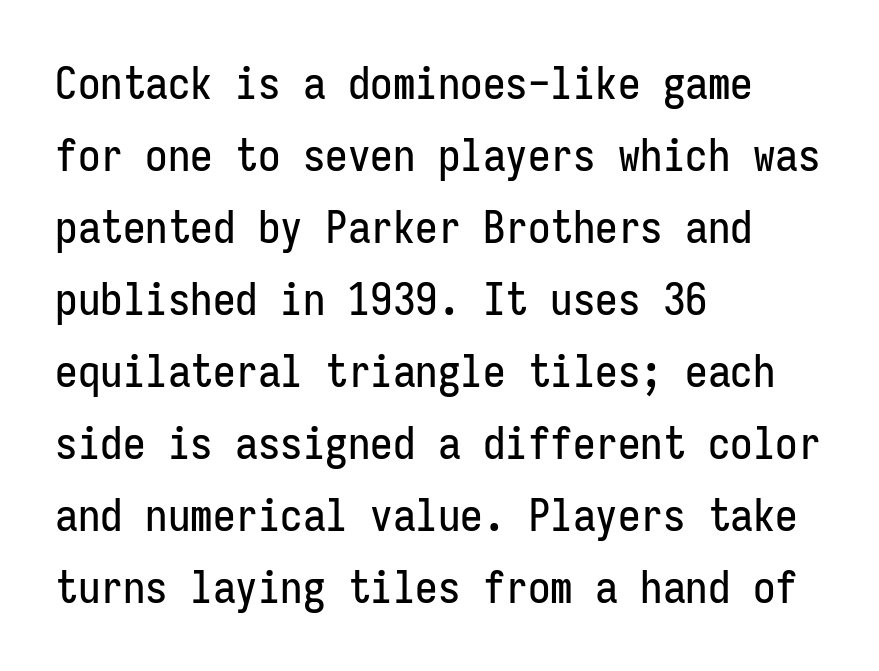
Q: Is the text italic (slanted)? A: No, it is upright.
Q: Is the typeface a serif or a sans-serif typeface? A: Sans-serif.
Q: Is the text underlined? A: No.
Q: How is the paragraph aligned? A: Left-aligned.
Q: Is the spacing between letters normal or unusually wide? A: Normal.
Q: Is the spacing between lines tight, normal or loose? A: Normal.
Q: Width (condensed, normal, or wide)? A: Condensed.
Q: Stroke contrast? A: Low.
Q: x-height? A: Medium.
Q: Monospaced? A: Yes.
